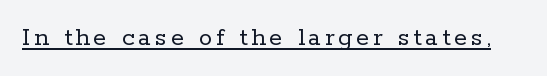
Q: Is the text bold? A: No.
Q: Is the text italic (slanted)? A: No, it is upright.
Q: Is the text underlined? A: Yes.
